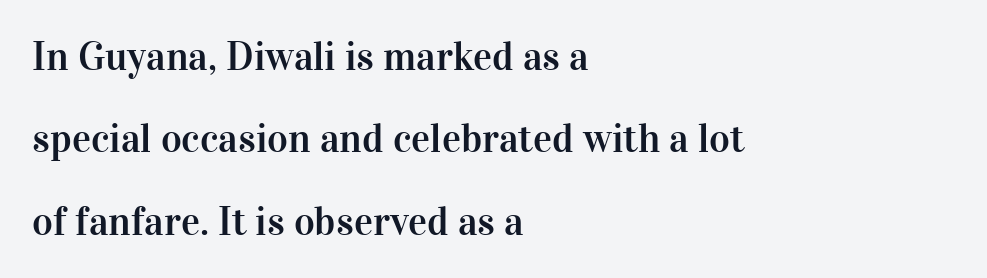
{"serif": "yes", "italic": "no", "width": "normal", "stroke_contrast": "high", "x_height": "medium", "monospaced": "no", "underline": "no", "align": "left", "line_spacing": "loose", "line_spacing_ratio": 2.06, "letter_spacing": "normal", "letter_spacing_em": 0.0, "glyph_px": 40}
